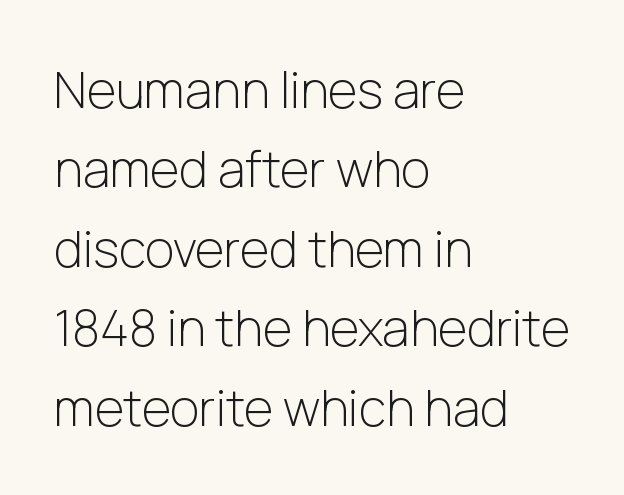
The image shows 50 px light sans-serif type, upright; set left-aligned, normal line spacing (1.59x), normal letter spacing, not underlined; low stroke contrast and a medium x-height.
